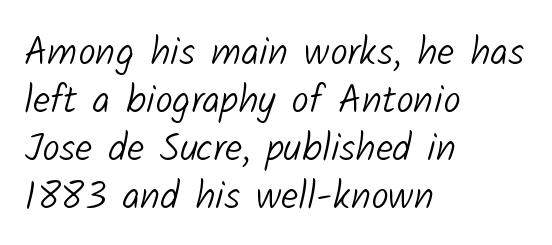
Q: Is the text bold? A: No.
Q: Is the typeface a serif or a sans-serif typeface? A: Sans-serif.
Q: Is the text underlined? A: No.
Q: How is the paragraph aligned? A: Left-aligned.
Q: Is the spacing between letters normal or unusually wide? A: Normal.
Q: Width (condensed, normal, or wide)? A: Normal.
Q: Stroke contrast? A: Low.
Q: x-height? A: Medium.
Q: Monospaced? A: No.
